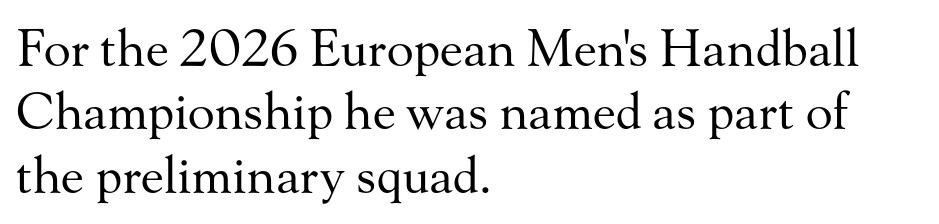
The image shows 50 px regular-weight serif type, upright; set left-aligned, normal line spacing (1.27x), normal letter spacing, not underlined; medium stroke contrast and a small x-height.
